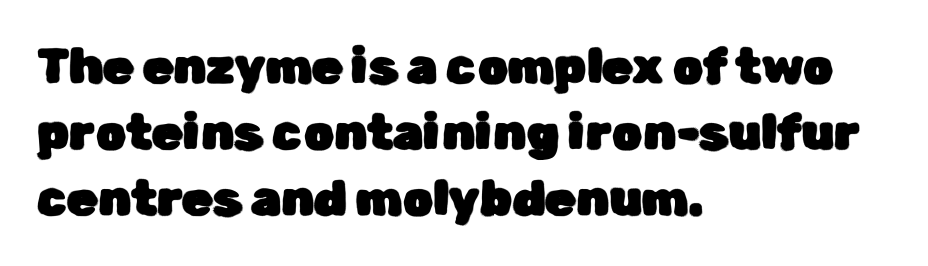
Q: Is the text italic (slanted)? A: No, it is upright.
Q: Is the typeface a serif or a sans-serif typeface? A: Sans-serif.
Q: Is the text underlined? A: No.
Q: How is the paragraph aligned? A: Left-aligned.
Q: Is the spacing between letters normal or unusually wide? A: Normal.
Q: Is the spacing between lines tight, normal or loose? A: Normal.
Q: Width (condensed, normal, or wide)? A: Normal.
Q: Stroke contrast? A: Low.
Q: x-height? A: Medium.
Q: Monospaced? A: No.
